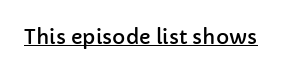
Q: Is the text italic (slanted)? A: No, it is upright.
Q: Is the text underlined? A: Yes.
Q: Is the spacing between letters normal or unusually wide? A: Normal.
